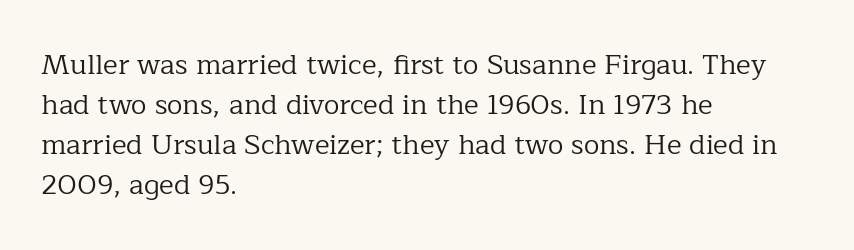
Q: Is the text bold? A: No.
Q: Is the text italic (slanted)? A: No, it is upright.
Q: Is the typeface a serif or a sans-serif typeface? A: Serif.
Q: Is the text underlined? A: No.
Q: How is the paragraph aligned? A: Left-aligned.
Q: Is the spacing between letters normal or unusually wide? A: Normal.
Q: Is the spacing between lines tight, normal or loose? A: Normal.
Q: Width (condensed, normal, or wide)? A: Normal.
Q: Stroke contrast? A: Low.
Q: x-height? A: Medium.
Q: Monospaced? A: No.
